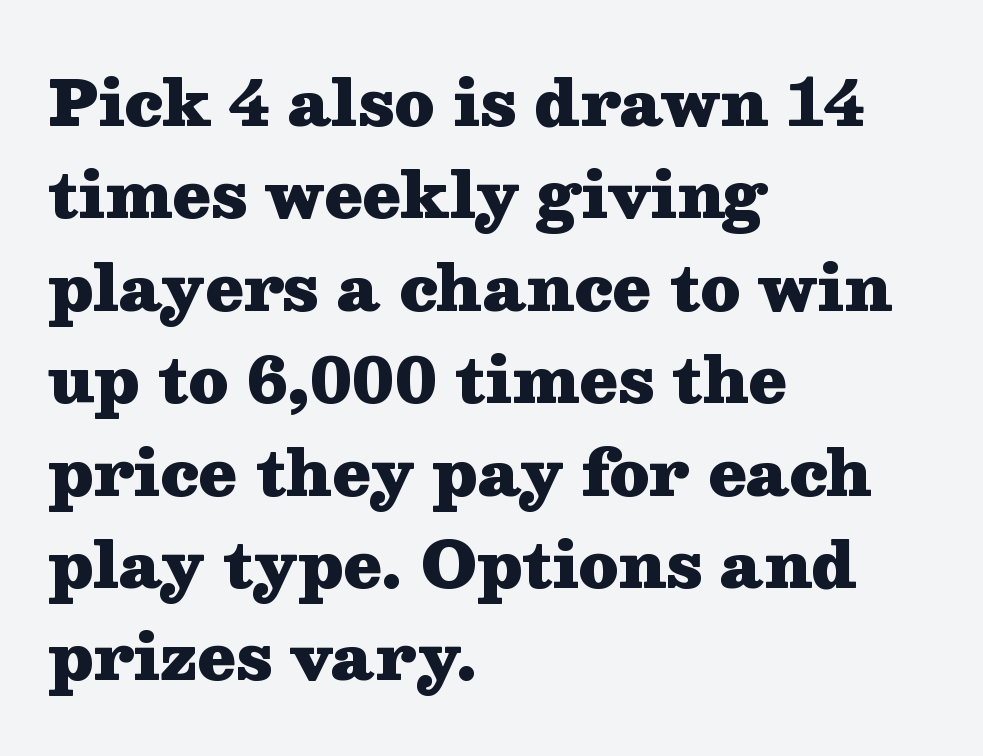
The image shows 62 px heavy, wide serif type, upright; set left-aligned, normal line spacing (1.49x), normal letter spacing, not underlined; medium stroke contrast and a medium x-height.
